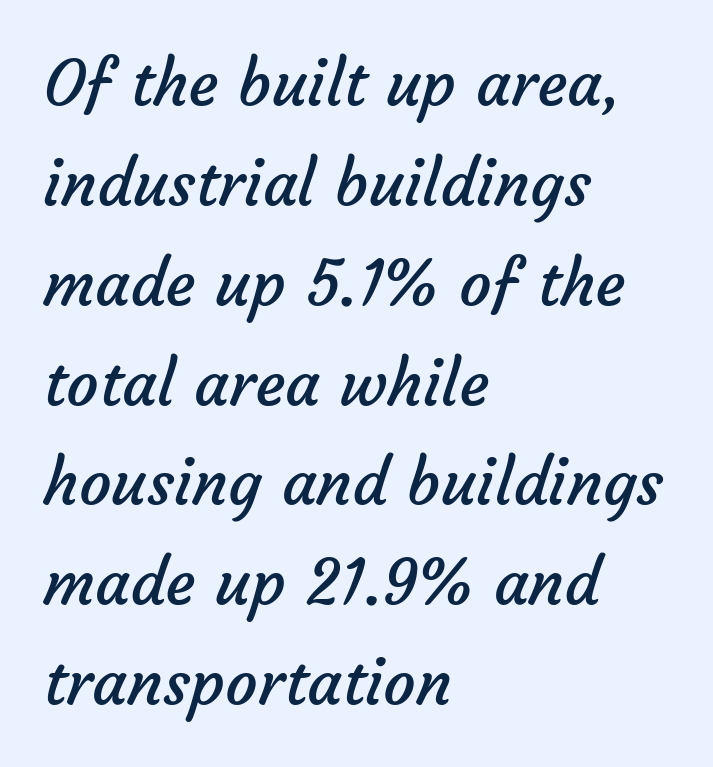
Q: Is the text bold? A: No.
Q: Is the typeface a serif or a sans-serif typeface? A: Sans-serif.
Q: Is the text underlined? A: No.
Q: How is the paragraph aligned? A: Left-aligned.
Q: Is the spacing between letters normal or unusually wide? A: Normal.
Q: Is the spacing between lines tight, normal or loose? A: Normal.
Q: Width (condensed, normal, or wide)? A: Normal.
Q: Stroke contrast? A: Low.
Q: x-height? A: Medium.
Q: Monospaced? A: No.
